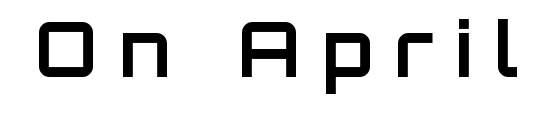
The image shows 75 px bold sans-serif type, upright; set unusually wide letter spacing (+0.29 em), not underlined; low stroke contrast and a large x-height.
